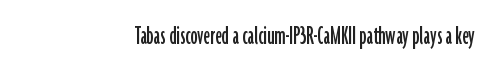
Q: Is the text italic (slanted)? A: No, it is upright.
Q: Is the typeface a serif or a sans-serif typeface? A: Sans-serif.
Q: Is the text underlined? A: No.
Q: Is the spacing between letters normal or unusually wide? A: Normal.
Q: Width (condensed, normal, or wide)? A: Condensed.
Q: Stroke contrast? A: Low.
Q: x-height? A: Medium.
Q: Monospaced? A: No.
